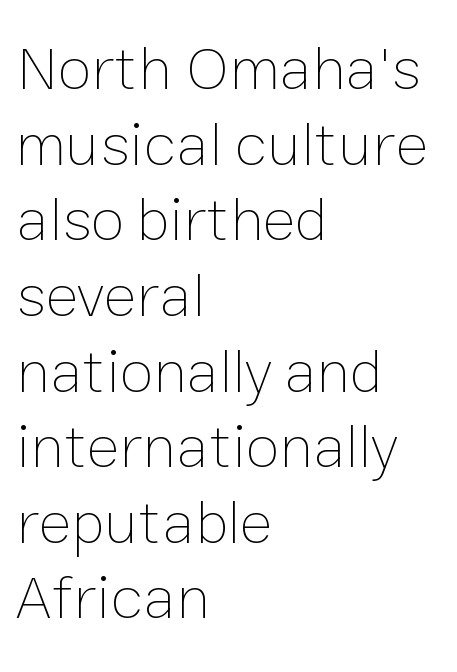
{"italic": "no", "bold": "no", "weight": "thin", "width": "normal", "stroke_contrast": "low", "x_height": "medium", "monospaced": "no", "underline": "no", "align": "left", "line_spacing_ratio": 1.22, "letter_spacing": "normal", "letter_spacing_em": 0.0, "glyph_px": 62}
